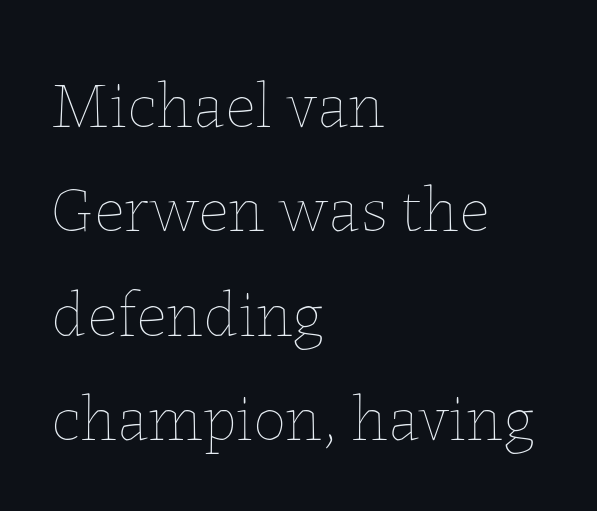
You could not count columns in this text — the font is proportionally spaced. Quick note: interline space is typical. Underlining? Definitely not there. The letterforms sit at book weight or below. Does extra space separate the letters? No, they use regular spacing.
